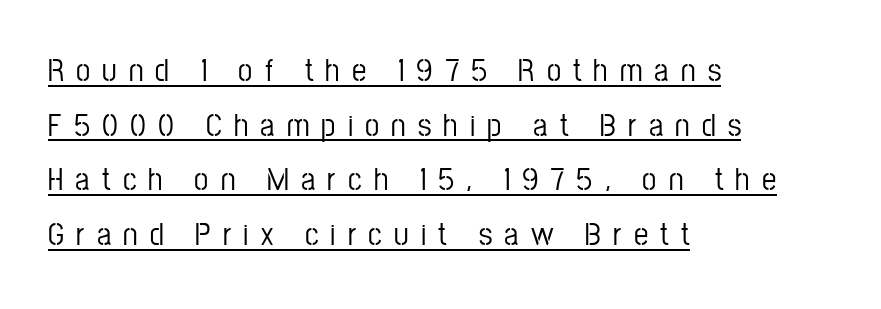
Q: Is the text italic (slanted)? A: No, it is upright.
Q: Is the typeface a serif or a sans-serif typeface? A: Sans-serif.
Q: Is the text underlined? A: Yes.
Q: How is the paragraph aligned? A: Left-aligned.
Q: Is the spacing between letters normal or unusually wide? A: Unusually wide.
Q: Width (condensed, normal, or wide)? A: Condensed.
Q: Stroke contrast? A: Low.
Q: x-height? A: Medium.
Q: Monospaced? A: No.
